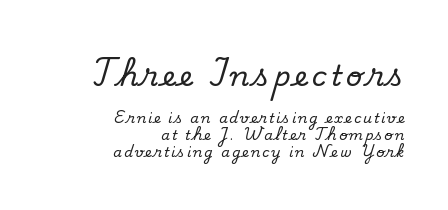
The setting favours the right margin, as signatures and pull-quotes sometimes do. Spacing verdict: proportional, widths tailored to each character. Between these two stacked blocks, the higher one wins on size. The baseline area is clear. Stroke terminals: seriffed.
